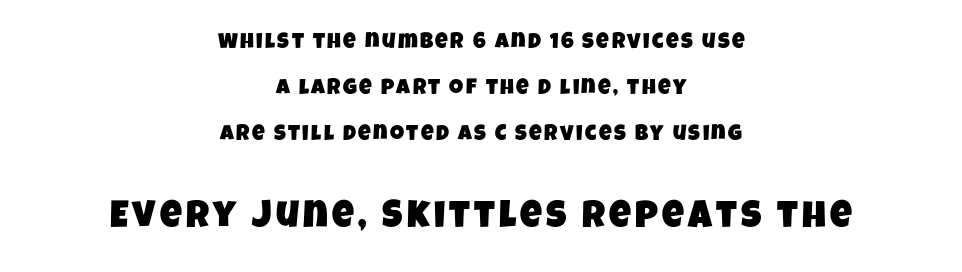
The lines are spread far apart with generous leading. The rendering uses natural spacing where letterforms have individual widths. Nobody drew a line under any word here. Check where the strokes stop: nothing finishes them off — pure sans. Horizontally, the lines are justified to the midpoint only.
